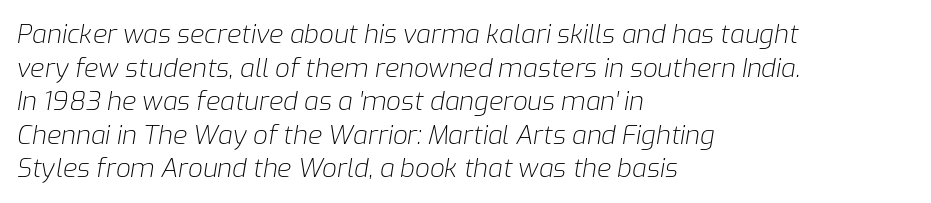
{"italic": "yes", "lean": "right", "slant_degrees": 9, "bold": "no", "underline": "no", "align": "left", "line_spacing": "normal", "line_spacing_ratio": 1.29, "letter_spacing": "normal", "letter_spacing_em": 0.0, "glyph_px": 26}
